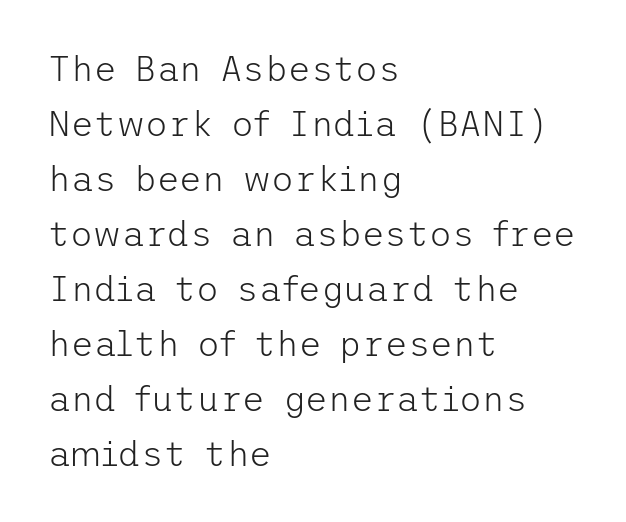
Q: Is the text bold? A: No.
Q: Is the text italic (slanted)? A: No, it is upright.
Q: Is the typeface a serif or a sans-serif typeface? A: Sans-serif.
Q: Is the text underlined? A: No.
Q: How is the paragraph aligned? A: Left-aligned.
Q: Is the spacing between letters normal or unusually wide? A: Normal.
Q: Is the spacing between lines tight, normal or loose? A: Normal.
Q: Width (condensed, normal, or wide)? A: Normal.
Q: Stroke contrast? A: Low.
Q: x-height? A: Medium.
